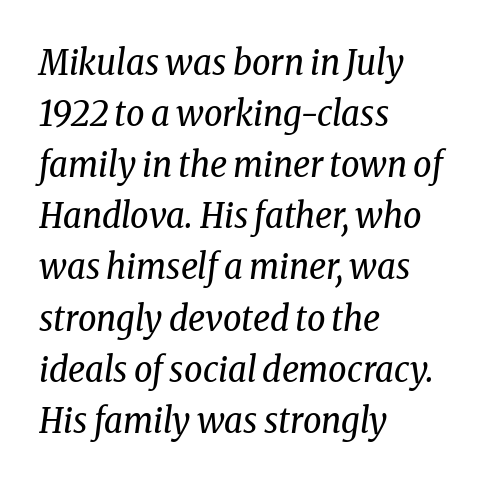
Any mark beneath the type? The region is blank. Each word holds together tightly as a unit, with standard inter-letter gaps. Visually the block forms a straight wall on the left and a jagged coastline on the right. A typesetter would call this proportional, since set widths differ per character. Counters stay open thanks to moderate or lighter strokes.
